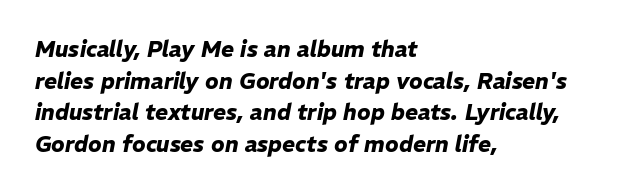
Q: Is the text bold? A: Yes.
Q: Is the text italic (slanted)? A: Yes, it leans right by about 11 degrees.
Q: Is the text underlined? A: No.
Q: How is the paragraph aligned? A: Left-aligned.
Q: Is the spacing between letters normal or unusually wide? A: Normal.
Q: Is the spacing between lines tight, normal or loose? A: Normal.
